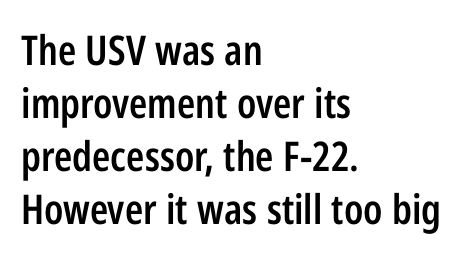
Letter spacing: default. Designer's note — italics off, roman on. The type family on display is of the sans-serif kind. Does the copy run flush right? No — it runs flush left.
